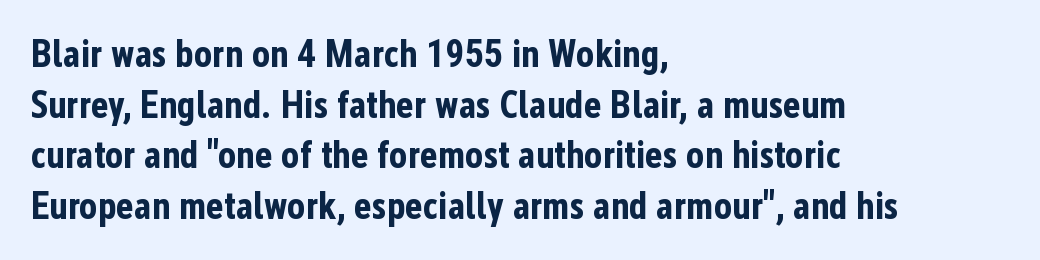
Bare-footed words on every line. Words appear dense and cohesive because spacing is normal. Each letter keeps its own natural width here, so spacing adapts to shape. The line-height multiplier appears to be the usual default. Horizontally, the lines are justified to the leading edge only. These lines carry a lot of weight — the face is fully bold.
